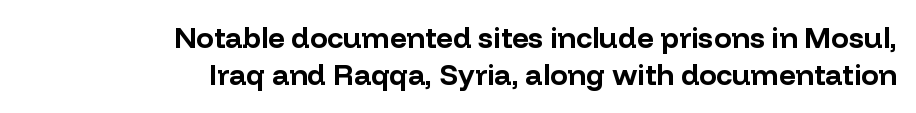
Q: Is the text bold? A: Yes.
Q: Is the text italic (slanted)? A: No, it is upright.
Q: Is the typeface a serif or a sans-serif typeface? A: Sans-serif.
Q: Is the text underlined? A: No.
Q: How is the paragraph aligned? A: Right-aligned.
Q: Is the spacing between letters normal or unusually wide? A: Normal.
Q: Is the spacing between lines tight, normal or loose? A: Normal.
Q: Width (condensed, normal, or wide)? A: Normal.
Q: Stroke contrast? A: Low.
Q: x-height? A: Medium.
Q: Monospaced? A: No.
